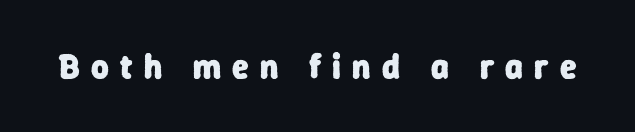
The image shows 34 px heavy sans-serif type; set unusually wide letter spacing (+0.33 em), not underlined; low stroke contrast and a medium x-height.
